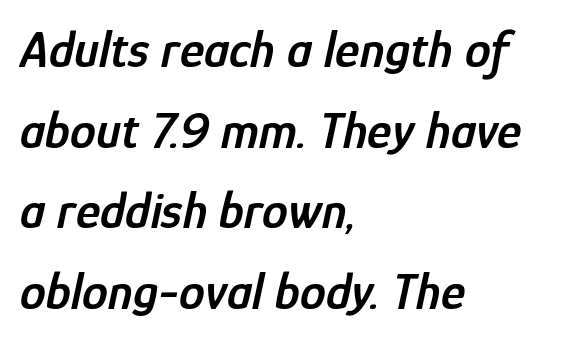
Q: Is the text bold? A: Semi-bold.
Q: Is the text italic (slanted)? A: Yes, it leans right by about 12 degrees.
Q: Is the text underlined? A: No.
Q: How is the paragraph aligned? A: Left-aligned.
Q: Is the spacing between letters normal or unusually wide? A: Normal.
Q: Is the spacing between lines tight, normal or loose? A: Normal.
Q: Width (condensed, normal, or wide)? A: Condensed.
Q: Stroke contrast? A: Low.
Q: x-height? A: Medium.
Q: Monospaced? A: No.
